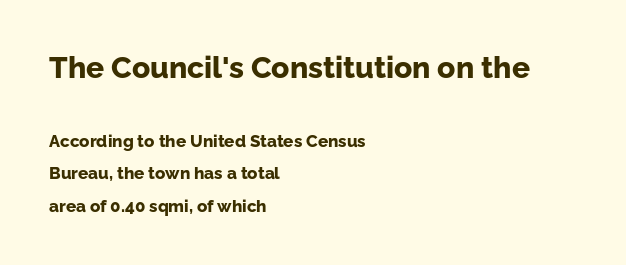
The typeface chosen for these lines omits serifs. No italicization has been applied; the sample stays upright. The letters advance in unequal steps, a hallmark of proportional type. Nothing unusual about the tracking: characters are spaced as the font intends. Large over small — that's the arrangement of the two blocks here. Regarding leading, the lines here are spaced well apart.
